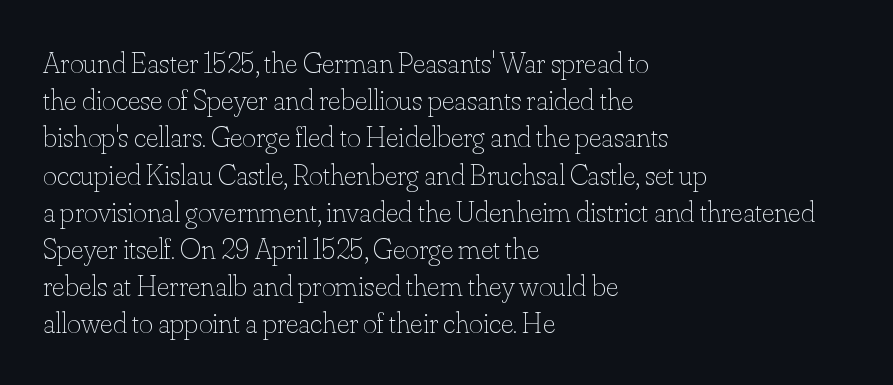
A roman cut, with each character standing at attention. These lines keep a tight, regular rhythm from letter to letter. Nothing heavy about these letters — not bold at all. Proportional: the letters do not fall into vertical columns.
